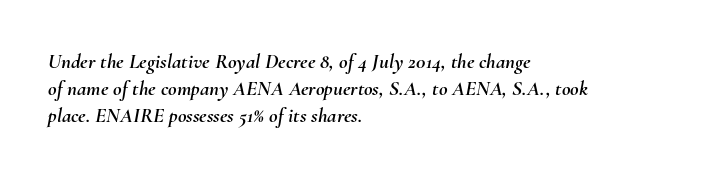
{"italic": "yes", "lean": "right", "slant_degrees": 10, "underline": "no", "align": "left", "line_spacing": "normal", "line_spacing_ratio": 1.28, "letter_spacing": "normal", "letter_spacing_em": 0.0, "glyph_px": 21}
